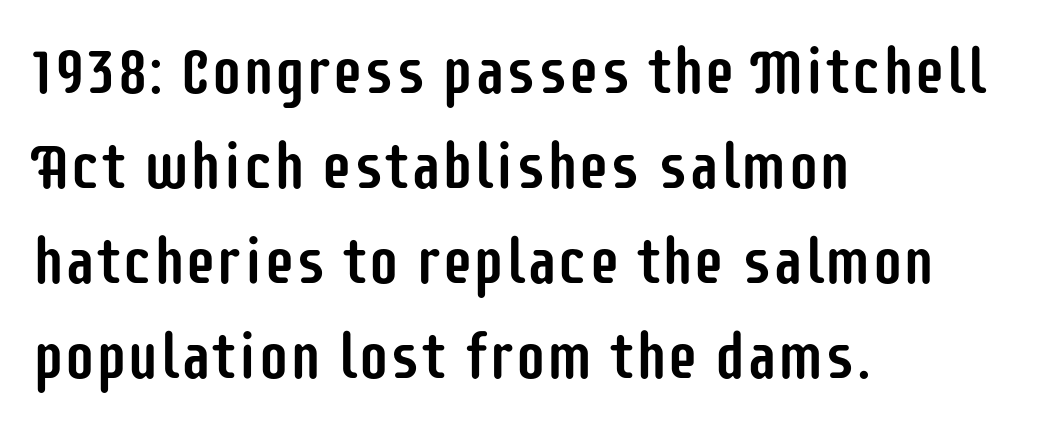
The image shows 63 px condensed sans-serif type, upright; set left-aligned, normal line spacing (1.51x), normal letter spacing, not underlined; low stroke contrast and a large x-height.
